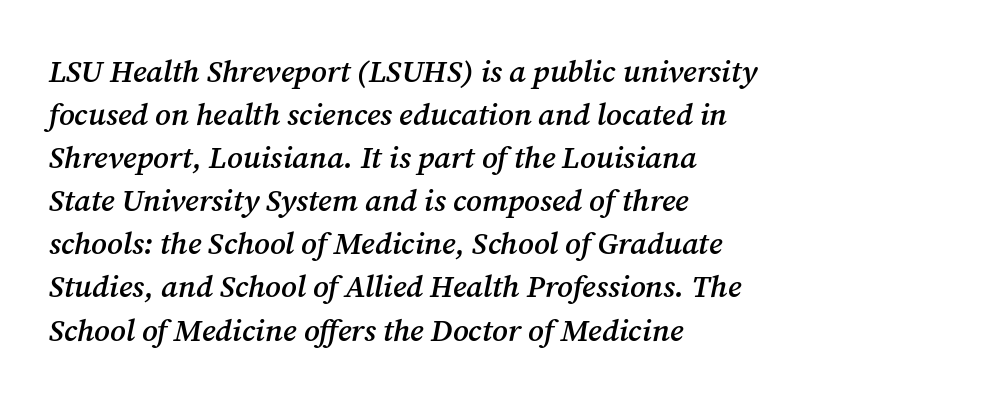
Are there feet on the stems? There are — it's a serif. The passage shown stacks its lines at a standard gap. The characters look somewhat weighty, a semibold short of true bold. Caption: multi-line text, flush left, ragged right.
